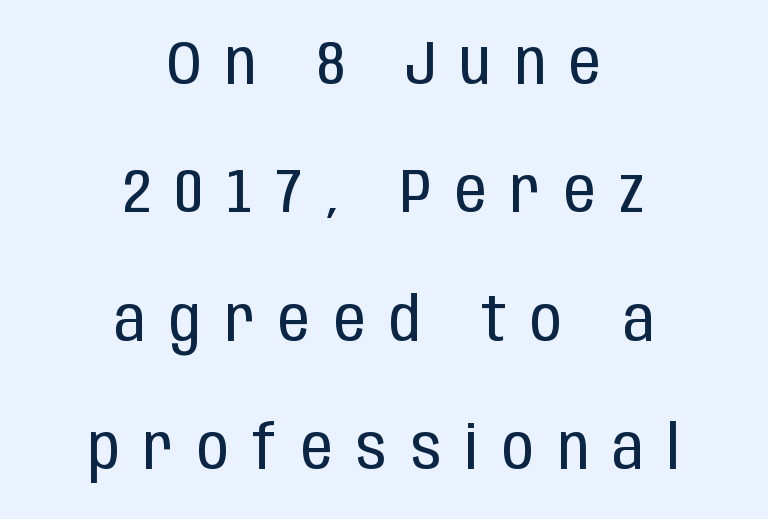
Layout note: lines centered. Here the glyphs are tracked loosely, breaking word shapes into spaced letters. Stroke thickness stays within the range of a standard reading face or lighter. Looks like regular typesetting: each glyph gets only the width it needs. Posture: vertical.
